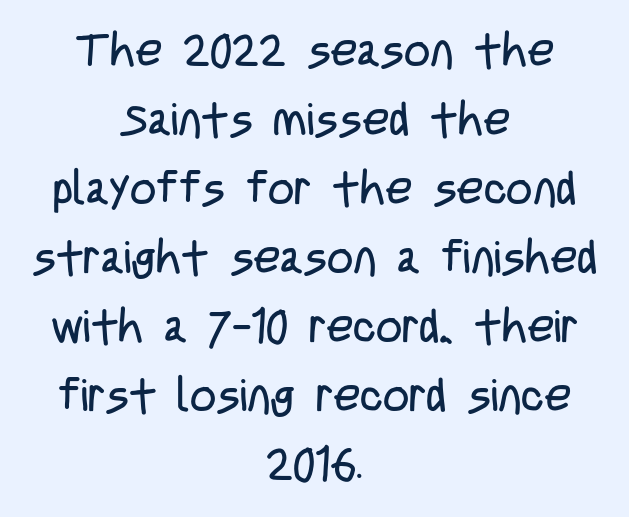
Q: Is the text bold? A: No.
Q: Is the text italic (slanted)? A: No, it is upright.
Q: Is the typeface a serif or a sans-serif typeface? A: Sans-serif.
Q: Is the text underlined? A: No.
Q: How is the paragraph aligned? A: Centered.
Q: Is the spacing between letters normal or unusually wide? A: Normal.
Q: Is the spacing between lines tight, normal or loose? A: Normal.
Q: Width (condensed, normal, or wide)? A: Condensed.
Q: Stroke contrast? A: Low.
Q: x-height? A: Large.
Q: Monospaced? A: No.
